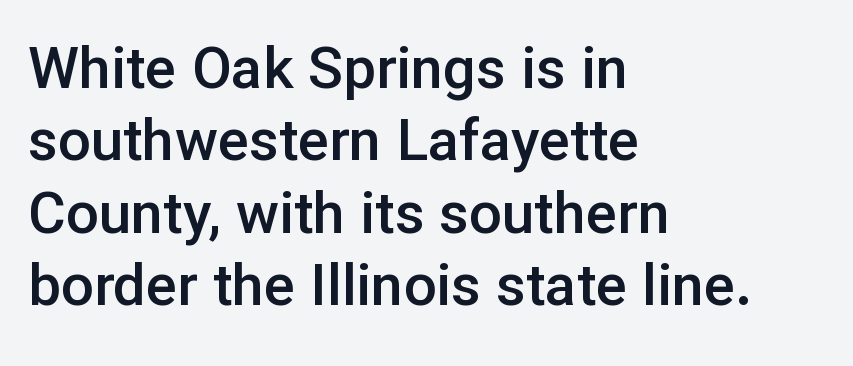
The image shows 58 px semibold sans-serif type, upright; set left-aligned, normal line spacing (1.25x), normal letter spacing, not underlined; low stroke contrast and a medium x-height.
